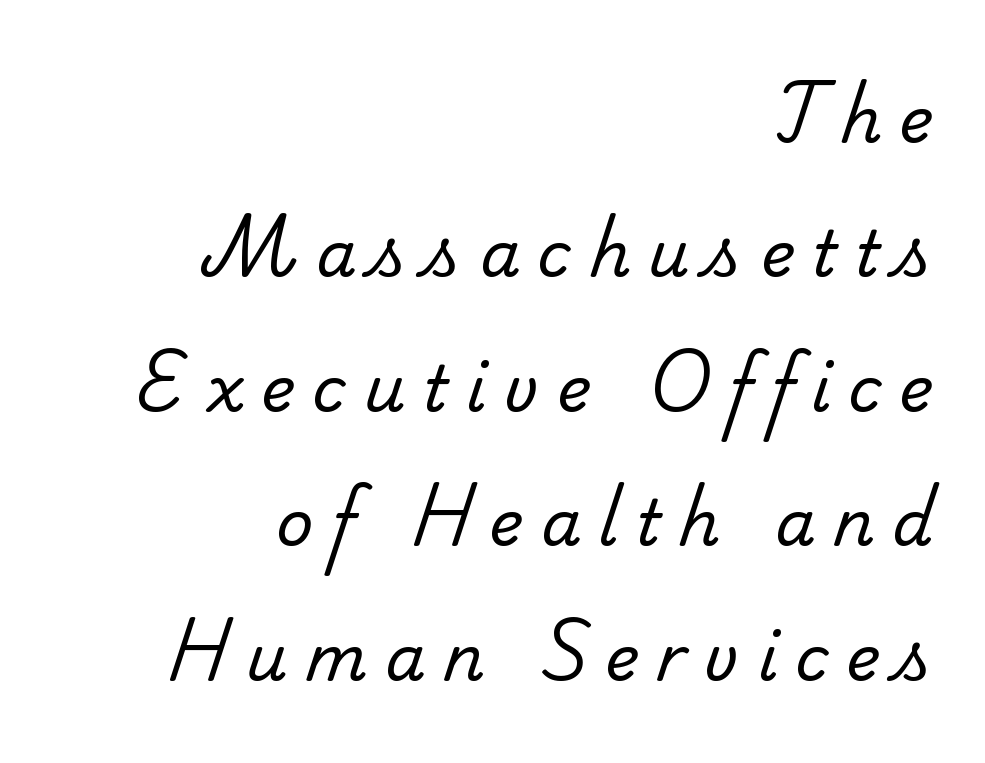
The image shows 64 px regular-weight serif type; set right-aligned, loose line spacing (2.1x), unusually wide letter spacing (+0.28 em), not underlined; low stroke contrast and a small x-height.
